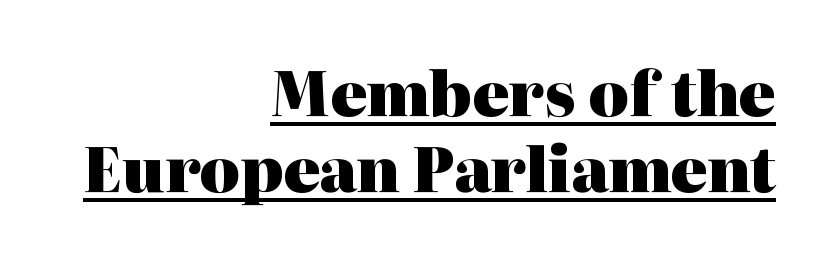
The image shows 61 px heavy serif type, upright; set right-aligned, line spacing 1.24x, normal letter spacing, underlined; high stroke contrast and a medium x-height.
